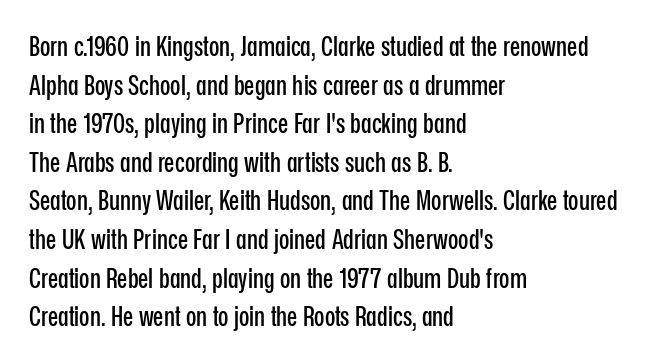
The image shows 27 px text type, upright; set left-aligned, normal line spacing (1.43x), normal letter spacing, not underlined.
